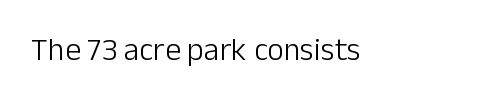
Q: Is the text bold? A: No.
Q: Is the text italic (slanted)? A: No, it is upright.
Q: Is the typeface a serif or a sans-serif typeface? A: Sans-serif.
Q: Is the text underlined? A: No.
Q: Is the spacing between letters normal or unusually wide? A: Normal.
Q: Width (condensed, normal, or wide)? A: Normal.
Q: Stroke contrast? A: Low.
Q: x-height? A: Medium.
Q: Monospaced? A: No.
